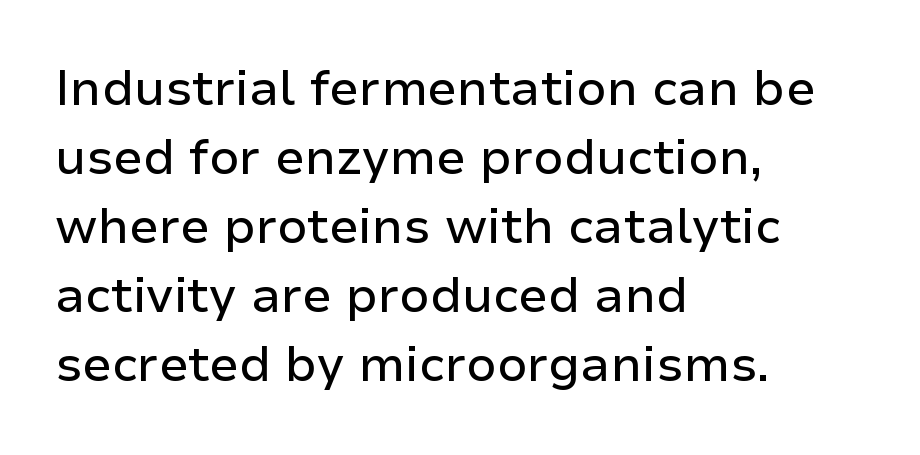
The image shows 49 px sans-serif type, upright; set left-aligned, normal line spacing (1.41x), normal letter spacing, not underlined; low stroke contrast and a medium x-height.
